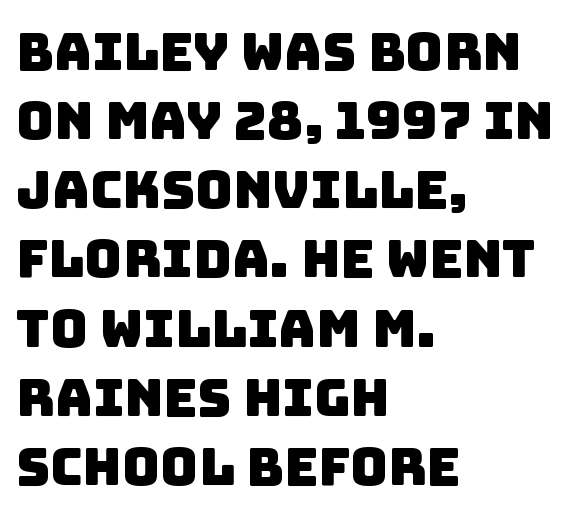
Q: Is the typeface a serif or a sans-serif typeface? A: Sans-serif.
Q: Is the text underlined? A: No.
Q: How is the paragraph aligned? A: Left-aligned.
Q: Is the spacing between letters normal or unusually wide? A: Normal.
Q: Is the spacing between lines tight, normal or loose? A: Normal.
Q: Width (condensed, normal, or wide)? A: Normal.
Q: Stroke contrast? A: Low.
Q: x-height? A: Large.
Q: Monospaced? A: No.
